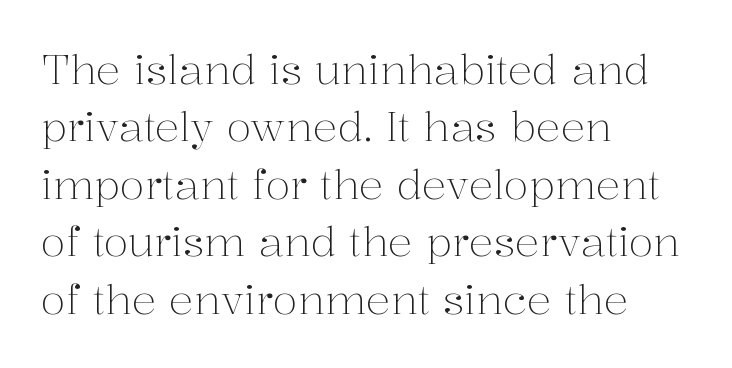
The image shows 41 px light serif type, upright; set left-aligned, normal line spacing (1.4x), normal letter spacing, not underlined; medium stroke contrast and a medium x-height.
